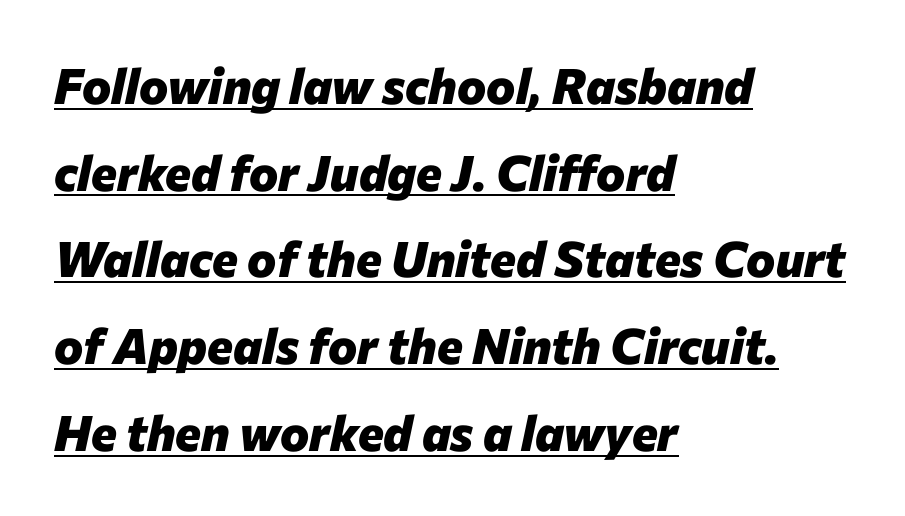
Weight check: bold — yes, fully. All the whitespace from short lines collects on the right. Think of a printed novel: that variable character pitch is what you see here. The face used here appears with an underline applied. Italic: yes, the glyphs are oblique. The type is set solid horizontally, with unmodified tracking.
